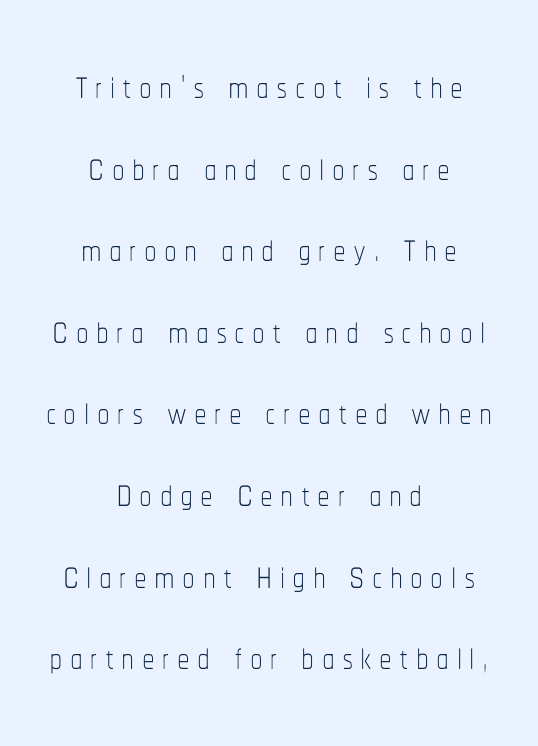
{"italic": "no", "bold": "no", "weight": "thin", "width": "condensed", "stroke_contrast": "low", "x_height": "medium", "monospaced": "no", "underline": "no", "align": "center", "line_spacing": "normal", "line_spacing_ratio": 1.6, "glyph_px": 51}
